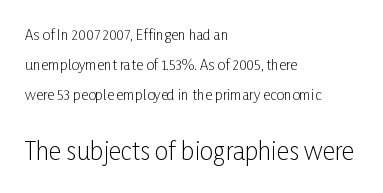
The image shows 24 px text type, upright; set left-aligned, loose line spacing (2.15x), normal letter spacing, not underlined; the second (bottom) block is 1.71x larger.
